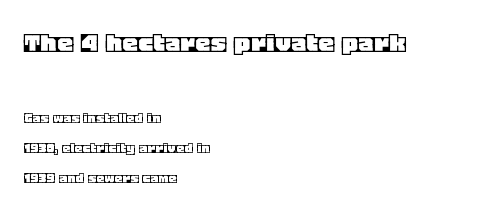
Q: Is the text italic (slanted)? A: No, it is upright.
Q: Is the text underlined? A: No.
Q: How is the paragraph aligned? A: Left-aligned.
Q: Is the spacing between letters normal or unusually wide? A: Normal.
Q: Is the spacing between lines tight, normal or loose? A: Loose.
Q: Which block of text is set in a larger size, the first (top) or the second (bottom)? A: The first (top) one.
Q: Width (condensed, normal, or wide)? A: Normal.
Q: x-height? A: Large.
Q: Monospaced? A: No.
